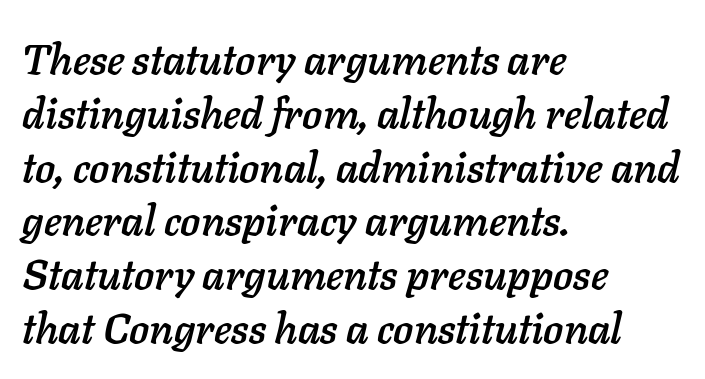
Q: Is the text italic (slanted)? A: Yes, it leans right by about 11 degrees.
Q: Is the text underlined? A: No.
Q: How is the paragraph aligned? A: Left-aligned.
Q: Is the spacing between letters normal or unusually wide? A: Normal.
Q: Is the spacing between lines tight, normal or loose? A: Normal.
Q: Width (condensed, normal, or wide)? A: Normal.
Q: Stroke contrast? A: Low.
Q: x-height? A: Medium.
Q: Monospaced? A: No.
